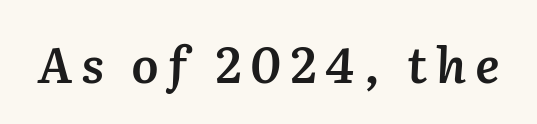
The image shows 49 px semibold type, italic (leaning right); set not underlined; medium stroke contrast and a medium x-height.
